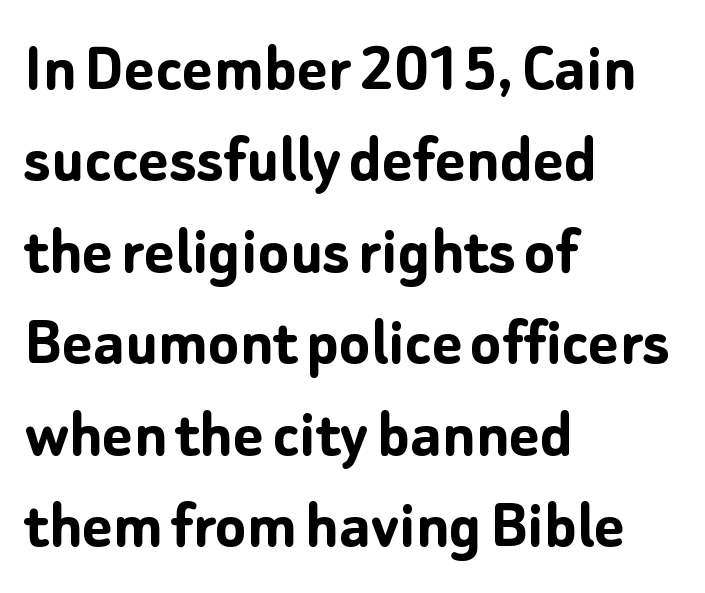
Q: Is the text bold? A: Yes.
Q: Is the text italic (slanted)? A: No, it is upright.
Q: Is the typeface a serif or a sans-serif typeface? A: Sans-serif.
Q: Is the text underlined? A: No.
Q: How is the paragraph aligned? A: Left-aligned.
Q: Is the spacing between letters normal or unusually wide? A: Normal.
Q: Is the spacing between lines tight, normal or loose? A: Normal.
Q: Width (condensed, normal, or wide)? A: Normal.
Q: Stroke contrast? A: Low.
Q: x-height? A: Medium.
Q: Monospaced? A: No.
